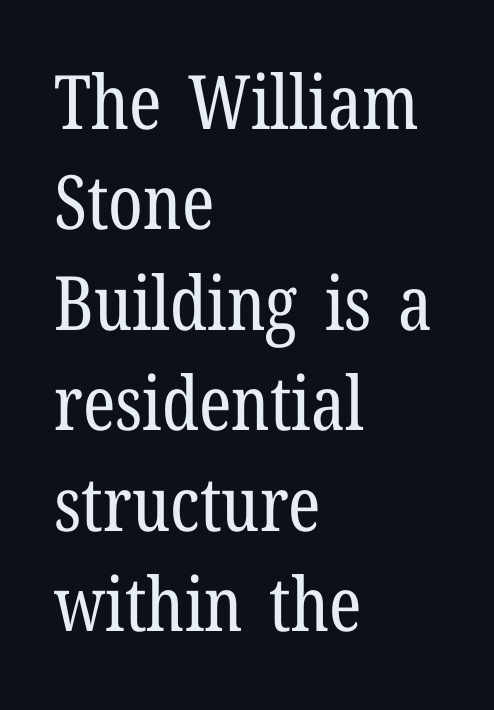
The strip under each line holds only bare page. Posture: vertical. These lines are rendered in a variable-pitch font. In terms of letterform style, serifs are clearly present. Short note: letters normally spaced. The rendering anchors every line to the left-hand side.
